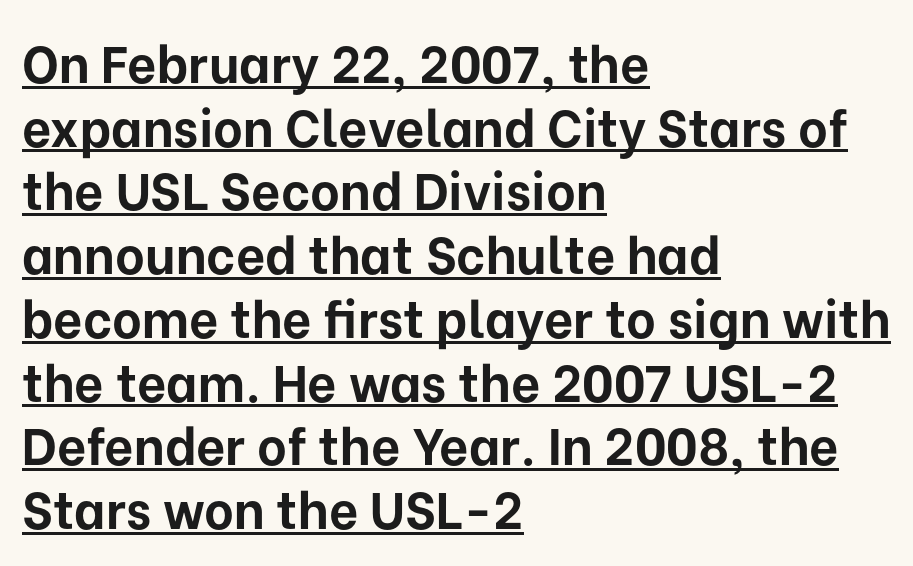
Q: Is the text bold? A: Yes.
Q: Is the text italic (slanted)? A: No, it is upright.
Q: Is the typeface a serif or a sans-serif typeface? A: Sans-serif.
Q: Is the text underlined? A: Yes.
Q: How is the paragraph aligned? A: Left-aligned.
Q: Is the spacing between letters normal or unusually wide? A: Normal.
Q: Is the spacing between lines tight, normal or loose? A: Normal.
Q: Width (condensed, normal, or wide)? A: Normal.
Q: Stroke contrast? A: Low.
Q: x-height? A: Medium.
Q: Monospaced? A: No.
